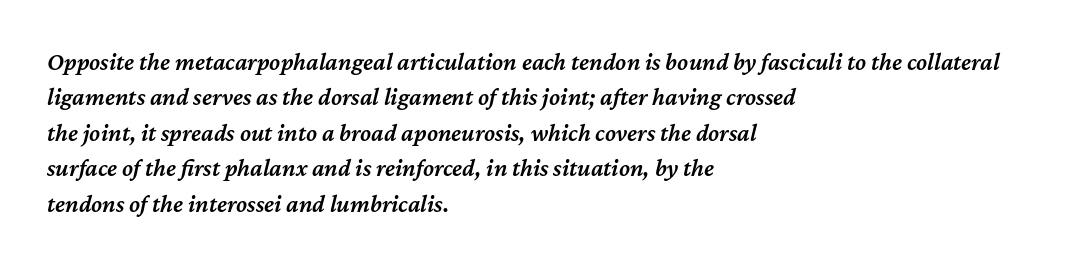
{"italic": "yes", "lean": "right", "slant_degrees": 12, "bold": "semi", "underline": "no", "align": "left", "line_spacing": "normal", "line_spacing_ratio": 1.42, "letter_spacing": "normal", "letter_spacing_em": 0.0, "glyph_px": 25}
